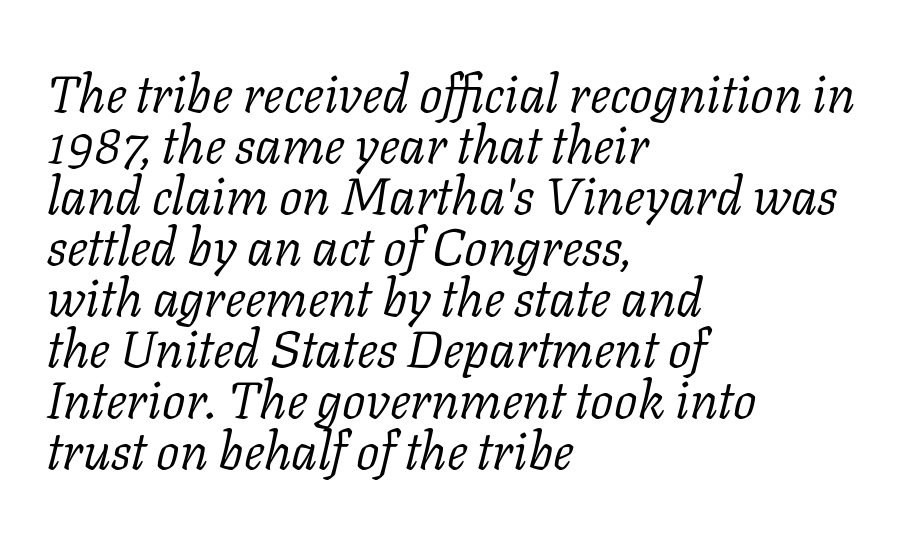
Q: Is the text bold? A: No.
Q: Is the text italic (slanted)? A: Yes, it leans right by about 11 degrees.
Q: Is the typeface a serif or a sans-serif typeface? A: Serif.
Q: Is the text underlined? A: No.
Q: How is the paragraph aligned? A: Left-aligned.
Q: Is the spacing between letters normal or unusually wide? A: Normal.
Q: Is the spacing between lines tight, normal or loose? A: Tight.
Q: Width (condensed, normal, or wide)? A: Normal.
Q: Stroke contrast? A: Low.
Q: x-height? A: Medium.
Q: Monospaced? A: No.
